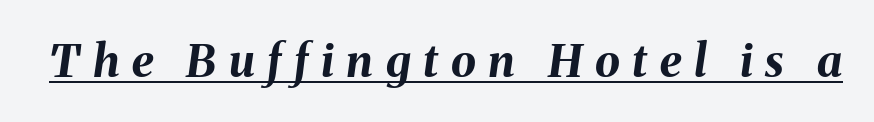
The image shows 45 px bold type, italic (leaning right); set unusually wide letter spacing (+0.28 em), underlined; medium stroke contrast and a medium x-height.
